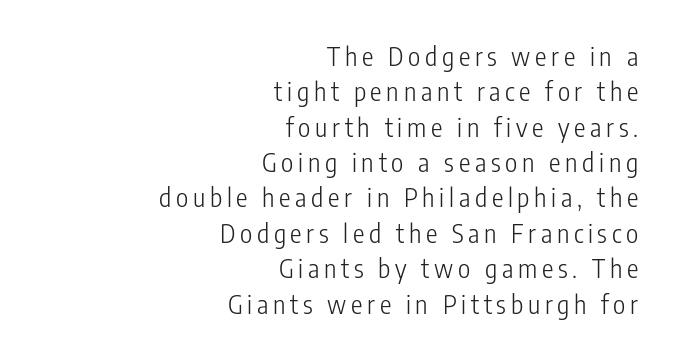
Q: Is the text bold? A: No.
Q: Is the text italic (slanted)? A: No, it is upright.
Q: Is the text underlined? A: No.
Q: How is the paragraph aligned? A: Right-aligned.
Q: Is the spacing between lines tight, normal or loose? A: Normal.
